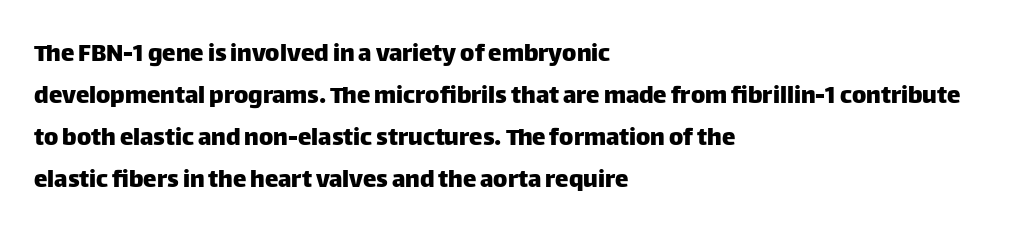
{"italic": "no", "underline": "no", "align": "left", "line_spacing": "normal", "line_spacing_ratio": 1.56, "letter_spacing": "normal", "letter_spacing_em": 0.0, "glyph_px": 27}
